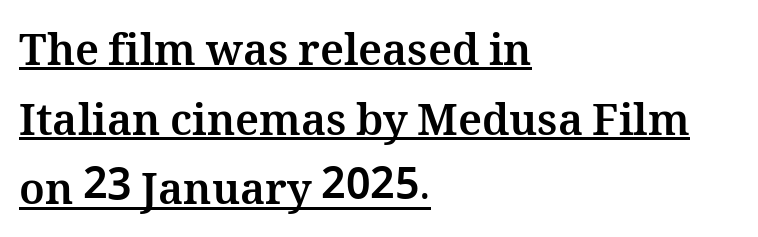
One glance says typical: line gaps are just what's usual. The typesetting leans heavy: a genuine bold. Nothing unusual about the tracking: characters are spaced as the font intends. Each line of the rendering has a horizontal stroke beneath the glyphs.
